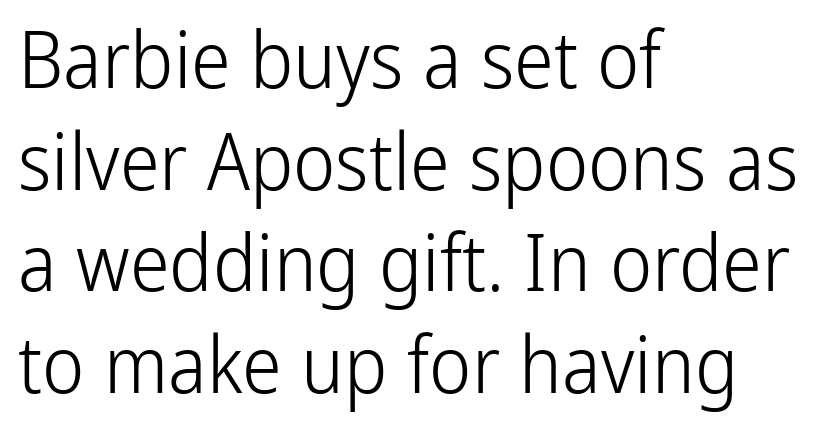
Q: Is the text bold? A: No.
Q: Is the text italic (slanted)? A: No, it is upright.
Q: Is the typeface a serif or a sans-serif typeface? A: Sans-serif.
Q: Is the text underlined? A: No.
Q: How is the paragraph aligned? A: Left-aligned.
Q: Is the spacing between letters normal or unusually wide? A: Normal.
Q: Is the spacing between lines tight, normal or loose? A: Normal.
Q: Width (condensed, normal, or wide)? A: Condensed.
Q: Stroke contrast? A: Low.
Q: x-height? A: Medium.
Q: Monospaced? A: No.
